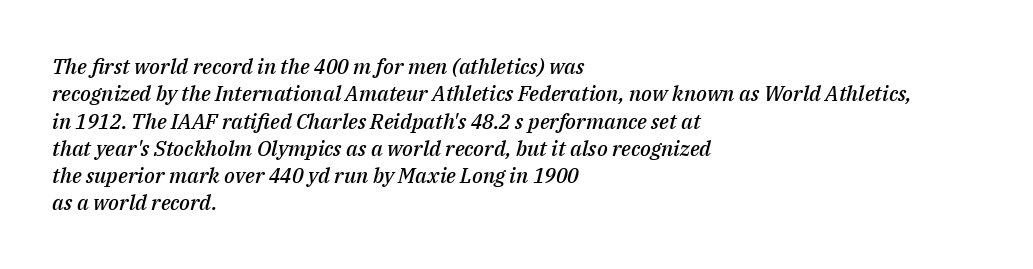
Honestly, there is no underline to notice here at all. Horizontal bands of white between lines are of average thickness. Which margin do the lines hug? The left one — the right edge is uneven. Nobody touched the tracking dial on this one. Emphasis by weight is partial: semibold.
